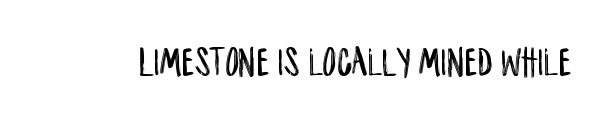
{"serif": "no", "italic": "no", "width": "condensed", "stroke_contrast": "low", "x_height": "large", "monospaced": "no", "underline": "no", "letter_spacing": "normal", "letter_spacing_em": 0.0, "glyph_px": 43}
